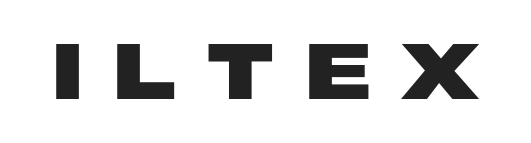
Q: Is the text bold? A: Yes.
Q: Is the text italic (slanted)? A: No, it is upright.
Q: Is the typeface a serif or a sans-serif typeface? A: Sans-serif.
Q: Is the text underlined? A: No.
Q: Is the spacing between letters normal or unusually wide? A: Unusually wide.
Q: Width (condensed, normal, or wide)? A: Wide.
Q: Stroke contrast? A: Low.
Q: x-height? A: Medium.
Q: Monospaced? A: No.
